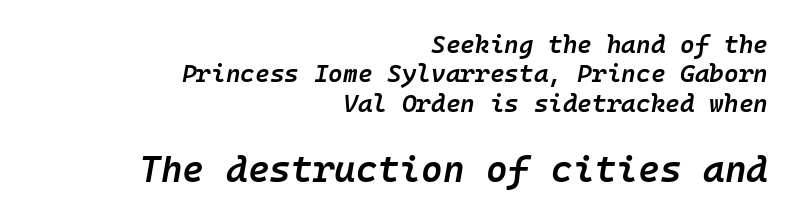
{"italic": "yes", "lean": "right", "slant_degrees": 10, "bold": "semi", "weight": "semibold", "width": "normal", "stroke_contrast": "low", "x_height": "medium", "underline": "no", "align": "right", "line_spacing_ratio": 1.18, "letter_spacing": "normal", "letter_spacing_em": 0.0, "larger_block": "second", "size_ratio": 1.48, "glyph_px": 37}
